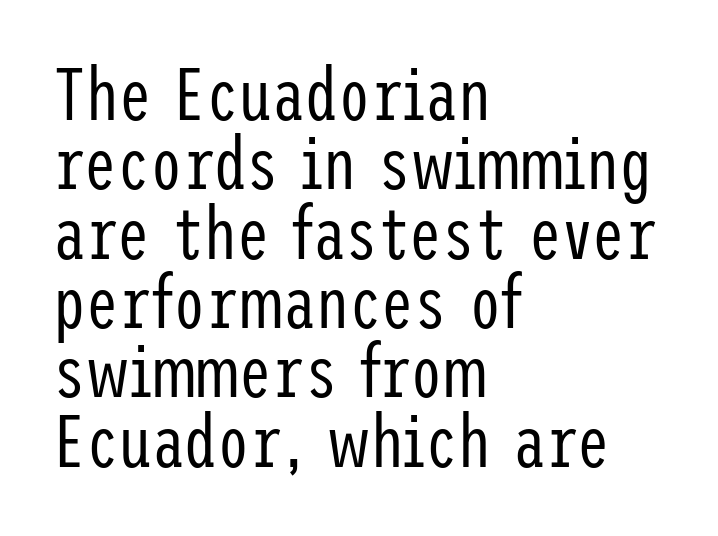
The image shows 73 px regular-weight, condensed sans-serif type, upright; set left-aligned, tight line spacing (0.95x), normal letter spacing, not underlined; low stroke contrast and a medium x-height.
